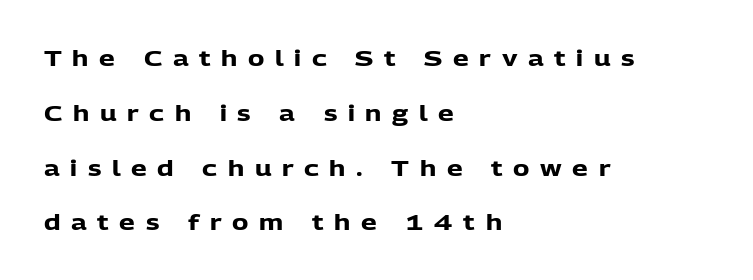
Q: Is the text bold? A: Yes.
Q: Is the text italic (slanted)? A: No, it is upright.
Q: Is the text underlined? A: No.
Q: How is the paragraph aligned? A: Left-aligned.
Q: Is the spacing between letters normal or unusually wide? A: Unusually wide.
Q: Is the spacing between lines tight, normal or loose? A: Loose.
